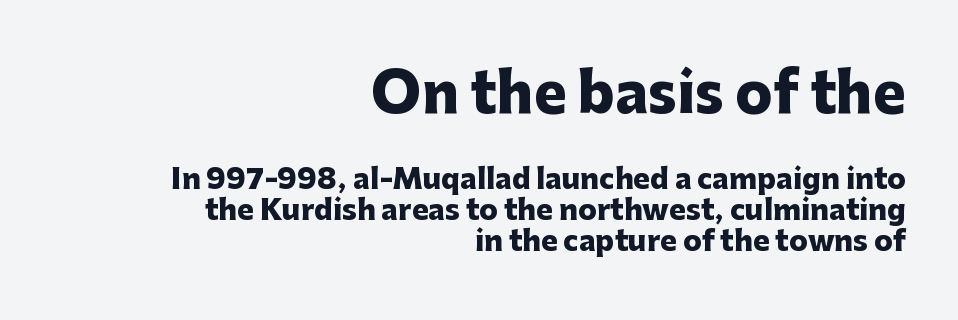
The image shows 55 px heavy sans-serif type, upright; set right-aligned, tight line spacing (1.12x), normal letter spacing, not underlined; the first (top) block is 1.96x larger; low stroke contrast and a medium x-height.
